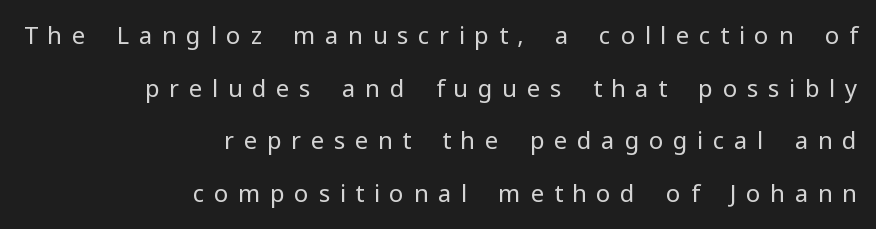
Caption: expanded tracking, letters set apart. One-word summary of the alignment: right. The leading is generous, giving the passage an open texture. The gap between lines stays unmarked.
